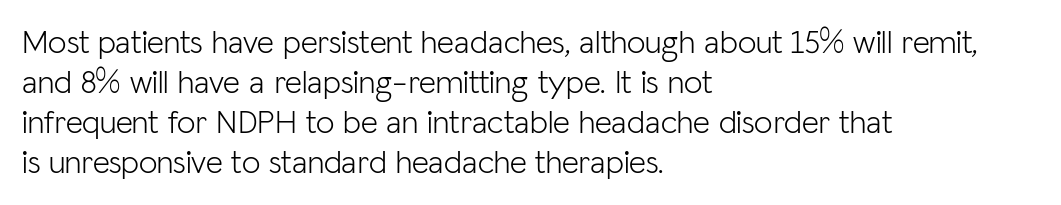
Stroke thickness stays within the range of a standard reading face or lighter. Lines of text with bare space underneath. The setting favours the left margin, as ordinary paragraphs usually do. Notice how the stems are strictly vertical — no italics here.
